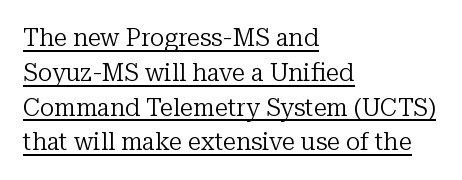
Students, observe the line beneath the letters — that is underlining. Counters stay open thanks to moderate or lighter strokes. The horizontal fit of the characters is conventional and even. Horizontally, the lines are justified to the leading edge only. Is there much room between lines? A standard amount, neither cramped nor airy. The font's upright variant was chosen for this text.
